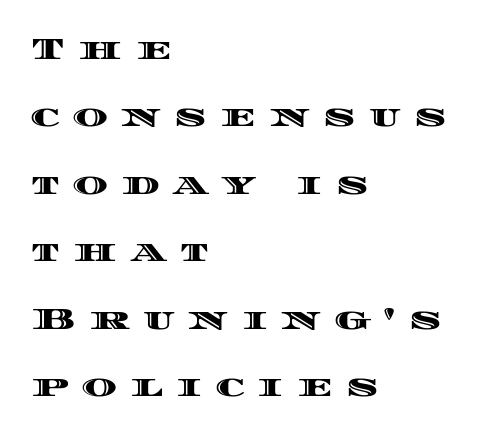
Varying glyph widths throughout — classic text-font behaviour. The font's upright variant was chosen for this text. This rendering uses left alignment, leaving the right contour irregular. The line-height multiplier appears high, well above default. Letters rest on an invisible, unmarked baseline.
